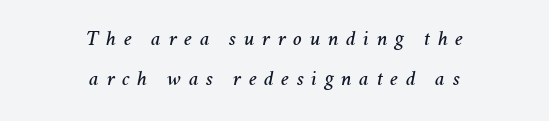
The image shows 21 px text type, italic (leaning right); set centered, loose line spacing (1.91x), unusually wide letter spacing (+0.36 em), not underlined.
